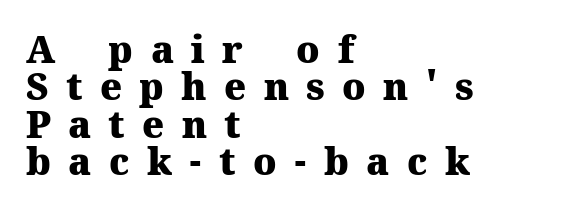
Line beginnings align vertically; line endings do not. The specimen omits any rule beneath the text block's lines. Here the designer chose a conventional face with non-uniform glyph widths. You'd pick this weight for a headline — it's a proper bold. Check where the strokes stop: tiny serifs finish them off.
